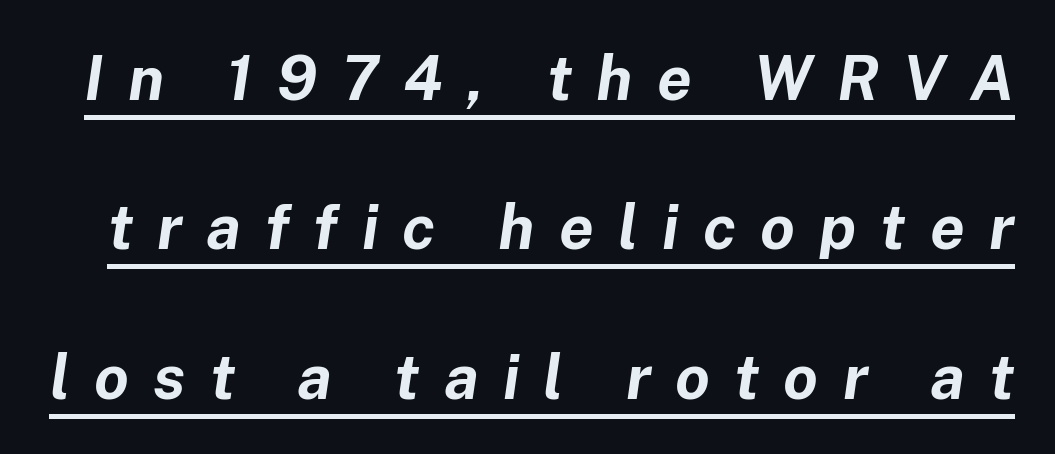
Q: Is the text bold? A: Yes.
Q: Is the text italic (slanted)? A: Yes, it leans right by about 8 degrees.
Q: Is the text underlined? A: Yes.
Q: Is the spacing between letters normal or unusually wide? A: Unusually wide.
Q: Is the spacing between lines tight, normal or loose? A: Loose.
Q: Width (condensed, normal, or wide)? A: Normal.
Q: Stroke contrast? A: Low.
Q: x-height? A: Medium.
Q: Monospaced? A: No.
